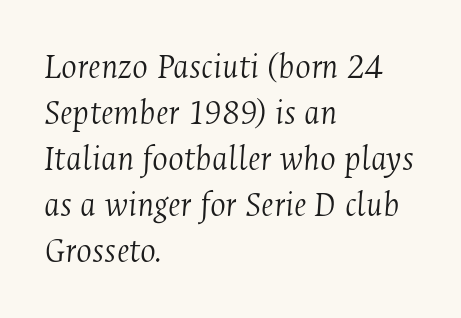
The image shows 37 px light, condensed serif type, italic (leaning right); set left-aligned, line spacing 1.24x, normal letter spacing, not underlined; medium stroke contrast and a medium x-height.
